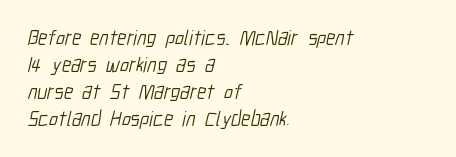
Q: Is the text bold? A: No.
Q: Is the text underlined? A: No.
Q: How is the paragraph aligned? A: Left-aligned.
Q: Is the spacing between letters normal or unusually wide? A: Normal.
Q: Is the spacing between lines tight, normal or loose? A: Normal.
